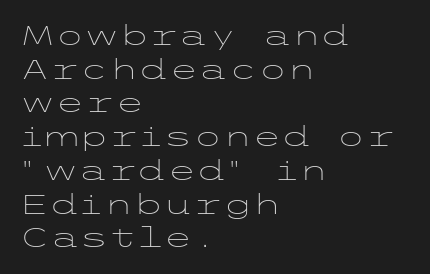
Whoever set this chose a conventional vertical rhythm. Each stroke keeps to a modest, everyday thickness or less. Is there any slant? The stems are plumb. Any mark beneath the type? The region is blank. Horizontal alignment here is leftward, the default for most running prose.
